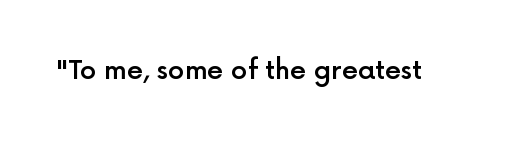
Q: Is the text bold? A: Semi-bold.
Q: Is the text italic (slanted)? A: No, it is upright.
Q: Is the text underlined? A: No.
Q: Is the spacing between letters normal or unusually wide? A: Normal.
